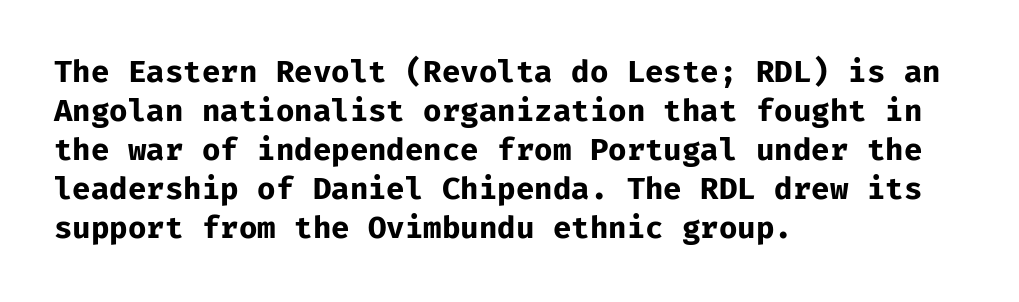
Every letter is thick-stroked: bold, no question. There is no visible air inserted between adjacent glyphs. Unlike a traditional serif, this face leaves its strokes unadorned. Lines of text with bare space underneath.
